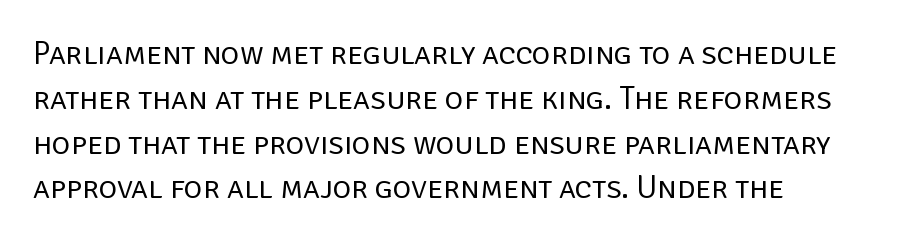
Does the lettering tilt? It doesn't — this is upright. Here the glyphs are tracked normally, forming tight word shapes. Just letters on the line, the space beneath them empty. The typeface chosen for these lines omits serifs. Compared with a centered layout, this one pins lines to the left instead.
